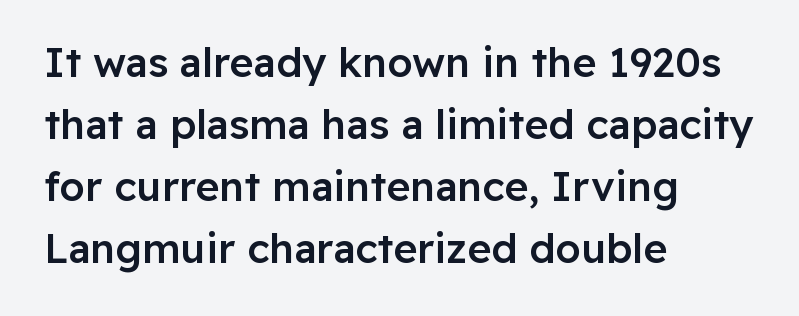
This rendering leaves character spacing at its baseline value. Note: no serifs on the glyphs. A normal amount of white space separates one row of letters from the next. Bare-footed words on every line.
